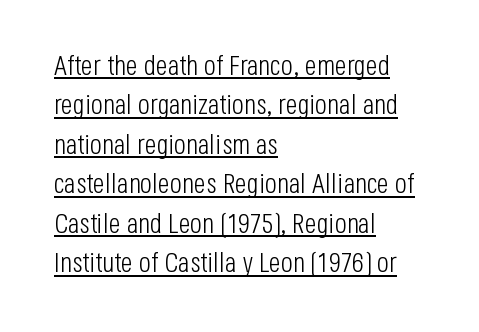
Q: Is the text bold? A: No.
Q: Is the text italic (slanted)? A: No, it is upright.
Q: Is the typeface a serif or a sans-serif typeface? A: Sans-serif.
Q: Is the text underlined? A: Yes.
Q: How is the paragraph aligned? A: Left-aligned.
Q: Is the spacing between letters normal or unusually wide? A: Normal.
Q: Is the spacing between lines tight, normal or loose? A: Normal.
Q: Width (condensed, normal, or wide)? A: Condensed.
Q: Stroke contrast? A: Low.
Q: x-height? A: Large.
Q: Monospaced? A: No.
